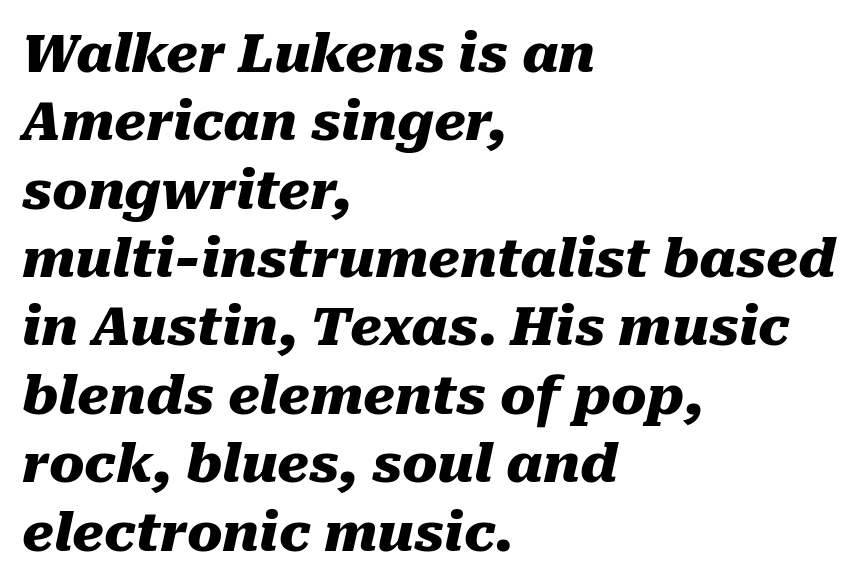
{"italic": "yes", "lean": "right", "slant_degrees": 10, "bold": "yes", "weight": "heavy", "width": "normal", "stroke_contrast": "medium", "x_height": "medium", "monospaced": "no", "underline": "no", "align": "left", "line_spacing": "normal", "line_spacing_ratio": 1.29, "letter_spacing": "normal", "letter_spacing_em": 0.0, "glyph_px": 53}
